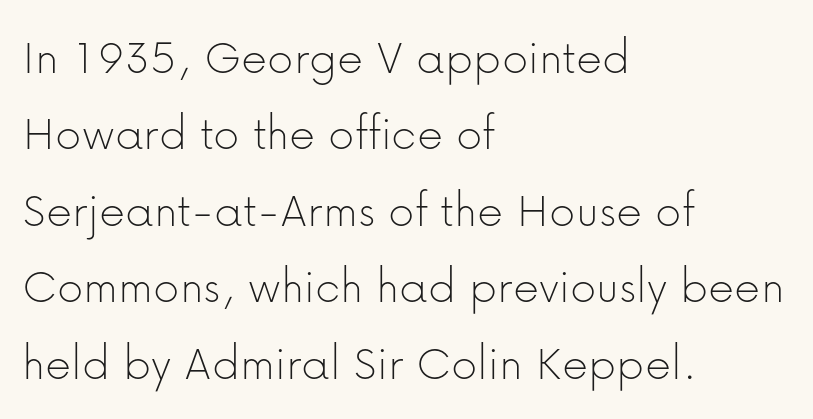
The image shows 51 px thin sans-serif type, upright; set left-aligned, normal line spacing (1.5x), normal letter spacing, not underlined; low stroke contrast and a medium x-height.
